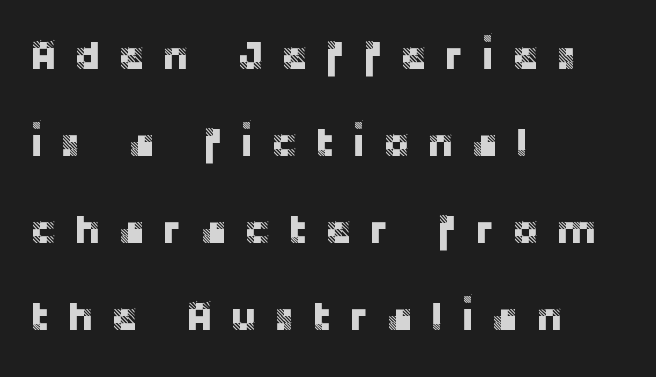
{"serif": "no", "italic": "no", "width": "normal", "stroke_contrast": "low", "x_height": "large", "monospaced": "no", "underline": "no", "align": "left", "line_spacing": "loose", "line_spacing_ratio": 2.12, "letter_spacing": "wide", "letter_spacing_em": 0.41, "glyph_px": 41}
